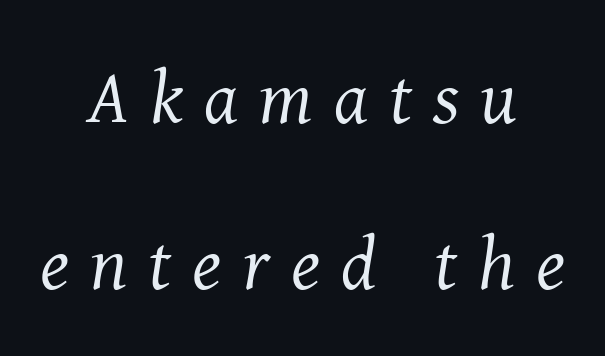
{"serif": "yes", "italic": "yes", "lean": "right", "slant_degrees": 8, "bold": "no", "weight": "regular", "width": "normal", "stroke_contrast": "medium", "x_height": "medium", "monospaced": "no", "underline": "no", "align": "center", "line_spacing": "loose", "line_spacing_ratio": 2.22, "letter_spacing": "wide", "letter_spacing_em": 0.28, "glyph_px": 75}
